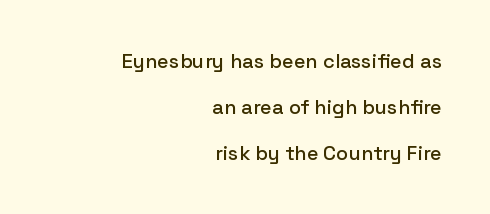
Q: Is the text italic (slanted)? A: No, it is upright.
Q: Is the text underlined? A: No.
Q: How is the paragraph aligned? A: Right-aligned.
Q: Is the spacing between letters normal or unusually wide? A: Normal.
Q: Is the spacing between lines tight, normal or loose? A: Loose.
